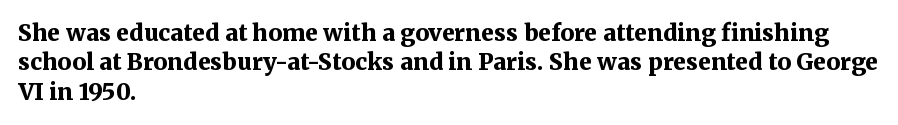
Q: Is the text bold? A: Yes.
Q: Is the text italic (slanted)? A: No, it is upright.
Q: Is the text underlined? A: No.
Q: How is the paragraph aligned? A: Left-aligned.
Q: Is the spacing between letters normal or unusually wide? A: Normal.
Q: Is the spacing between lines tight, normal or loose? A: Normal.
